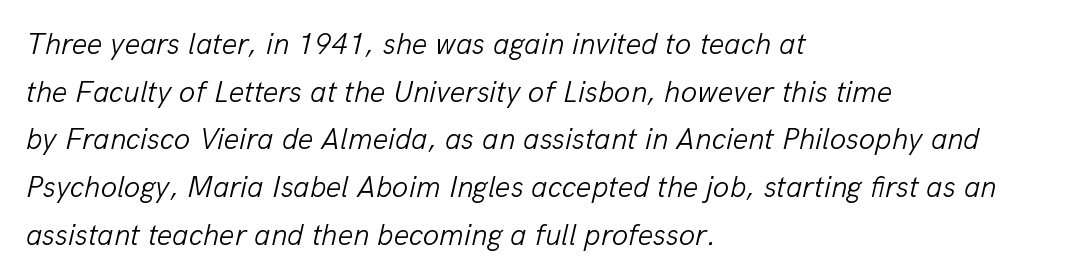
The glyphs look as if they've been sheared to an angle. The area under the type is left untouched. Horizontal alignment here is leftward, the default for most running prose. Regarding leading, the lines here are spaced in the standard way. Each stroke keeps to a modest, everyday thickness or less. Spacing verdict: proportional, widths tailored to each character.
